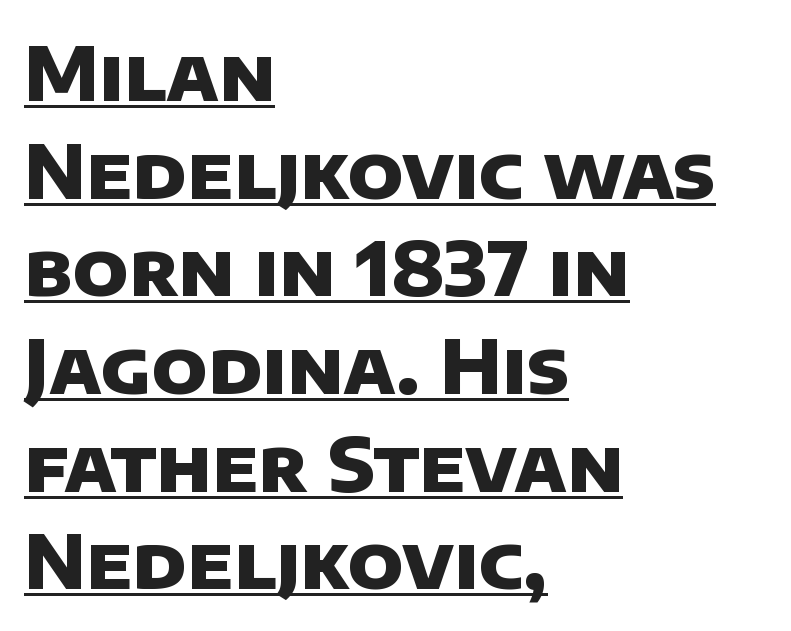
These lines keep a tight, regular rhythm from letter to letter. The lines are quadded left. This rendering features underlined lettering. Varying glyph widths throughout — classic text-font behaviour. A sans-serif font was chosen for this passage. Caption: bold face, heavy strokes.
